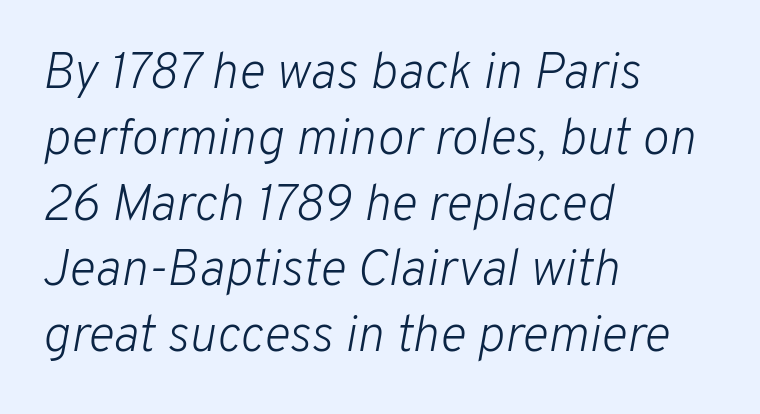
{"italic": "yes", "lean": "right", "slant_degrees": 10, "bold": "no", "weight": "light", "width": "normal", "stroke_contrast": "low", "x_height": "medium", "monospaced": "no", "underline": "no", "align": "left", "line_spacing": "normal", "line_spacing_ratio": 1.29, "letter_spacing": "normal", "letter_spacing_em": 0.0, "glyph_px": 51}
